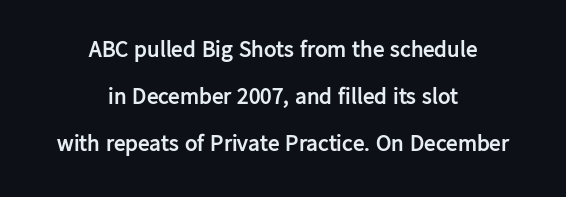
The image shows 23 px bold type, upright; set centered, loose line spacing (2.05x), normal letter spacing, not underlined.
